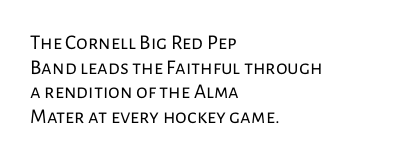
{"italic": "no", "bold": "no", "underline": "no", "align": "left", "line_spacing_ratio": 1.17, "letter_spacing": "normal", "letter_spacing_em": 0.0, "glyph_px": 21}
